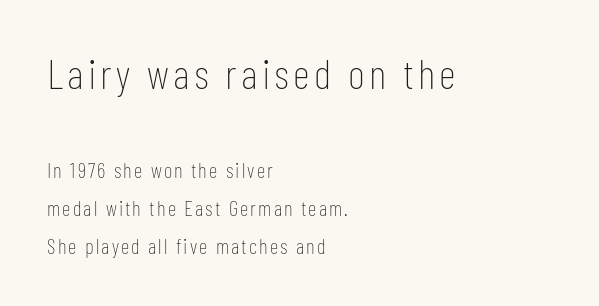
{"serif": "no", "italic": "no", "bold": "no", "weight": "thin", "width": "condensed", "stroke_contrast": "low", "x_height": "medium", "monospaced": "no", "underline": "no", "align": "left", "line_spacing_ratio": 1.81, "larger_block": "first", "size_ratio": 2.0, "glyph_px": 42}
